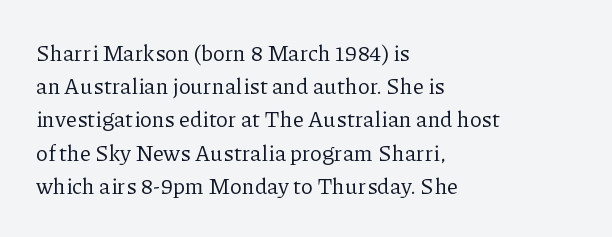
Q: Is the text bold? A: No.
Q: Is the text italic (slanted)? A: No, it is upright.
Q: Is the text underlined? A: No.
Q: How is the paragraph aligned? A: Left-aligned.
Q: Is the spacing between letters normal or unusually wide? A: Normal.
Q: Is the spacing between lines tight, normal or loose? A: Normal.
